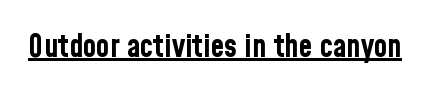
The image shows 31 px bold, condensed sans-serif type, upright; set normal letter spacing, underlined; low stroke contrast and a medium x-height.
